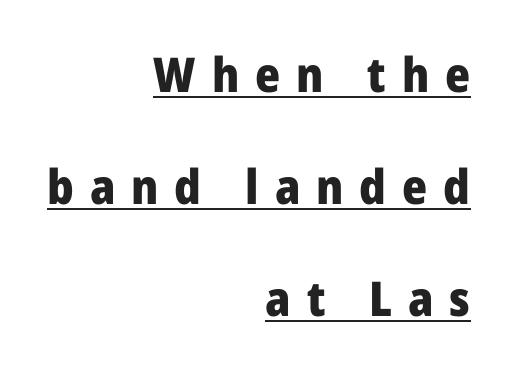
Q: Is the text bold? A: Yes.
Q: Is the text italic (slanted)? A: No, it is upright.
Q: Is the typeface a serif or a sans-serif typeface? A: Sans-serif.
Q: Is the text underlined? A: Yes.
Q: How is the paragraph aligned? A: Right-aligned.
Q: Is the spacing between letters normal or unusually wide? A: Unusually wide.
Q: Is the spacing between lines tight, normal or loose? A: Loose.
Q: Width (condensed, normal, or wide)? A: Normal.
Q: Stroke contrast? A: Low.
Q: x-height? A: Medium.
Q: Monospaced? A: No.
